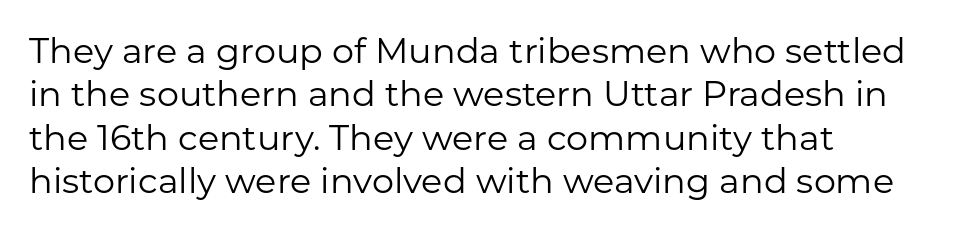
The line texture is even and compact thanks to regular tracking. Notice how the stems are strictly vertical — no italics here. Note: no serifs on the glyphs. Spacing verdict: proportional, widths tailored to each character. Has an underline been added? It has not. The text block is weighted toward the left margin, trailing off unevenly rightward.
